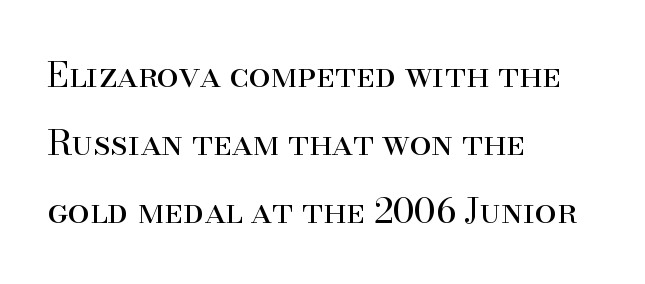
{"serif": "yes", "italic": "no", "bold": "no", "weight": "regular", "width": "normal", "stroke_contrast": "high", "x_height": "small", "monospaced": "no", "underline": "no", "align": "left", "line_spacing": "loose", "line_spacing_ratio": 1.94, "letter_spacing": "normal", "letter_spacing_em": 0.0, "glyph_px": 35}
